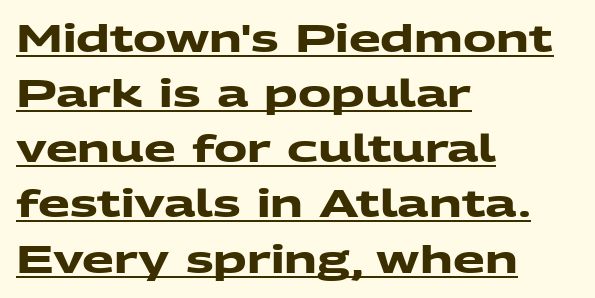
{"serif": "no", "bold": "yes", "weight": "heavy", "width": "wide", "stroke_contrast": "medium", "x_height": "medium", "monospaced": "no", "underline": "yes", "align": "left", "line_spacing": "normal", "line_spacing_ratio": 1.49, "letter_spacing": "normal", "letter_spacing_em": 0.0, "glyph_px": 37}
